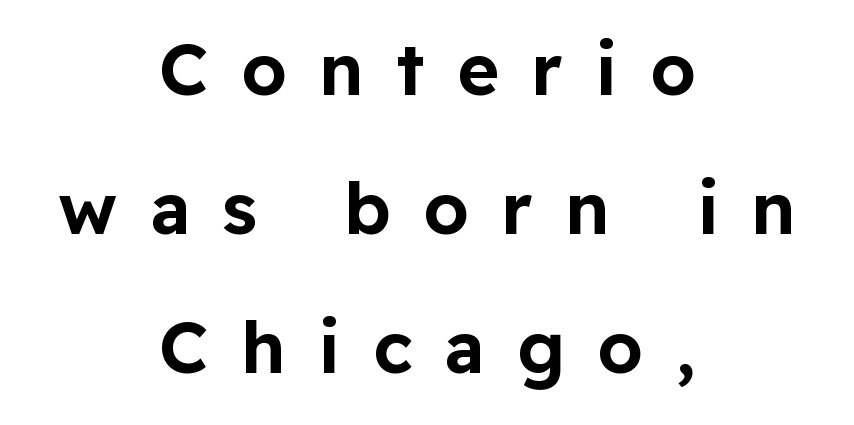
The image shows 72 px sans-serif type, upright; set centered, loose line spacing (1.93x), unusually wide letter spacing (+0.45 em), not underlined; low stroke contrast and a medium x-height.
